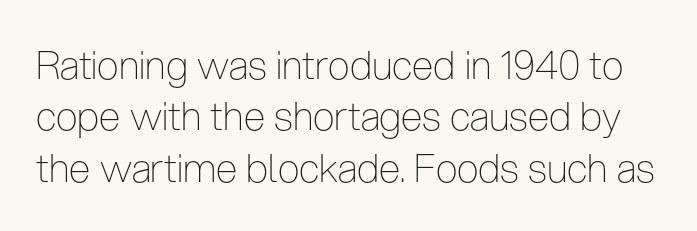
{"serif": "no", "italic": "no", "bold": "no", "weight": "thin", "width": "condensed", "stroke_contrast": "low", "x_height": "medium", "monospaced": "no", "underline": "no", "line_spacing": "normal", "line_spacing_ratio": 1.32, "letter_spacing": "normal", "letter_spacing_em": 0.0, "glyph_px": 39}
